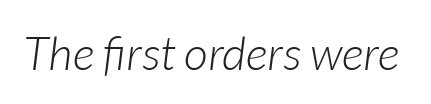
{"italic": "yes", "lean": "right", "slant_degrees": 7, "bold": "no", "weight": "light", "width": "normal", "stroke_contrast": "low", "x_height": "medium", "monospaced": "no", "underline": "no", "letter_spacing": "normal", "letter_spacing_em": 0.0, "glyph_px": 47}
